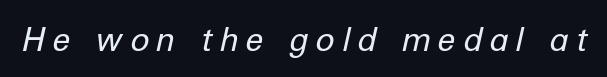
Q: Is the text bold? A: No.
Q: Is the text italic (slanted)? A: Yes, it leans right by about 12 degrees.
Q: Is the text underlined? A: No.
Q: Is the spacing between letters normal or unusually wide? A: Unusually wide.
Q: Width (condensed, normal, or wide)? A: Normal.
Q: Stroke contrast? A: Low.
Q: x-height? A: Medium.
Q: Monospaced? A: No.
